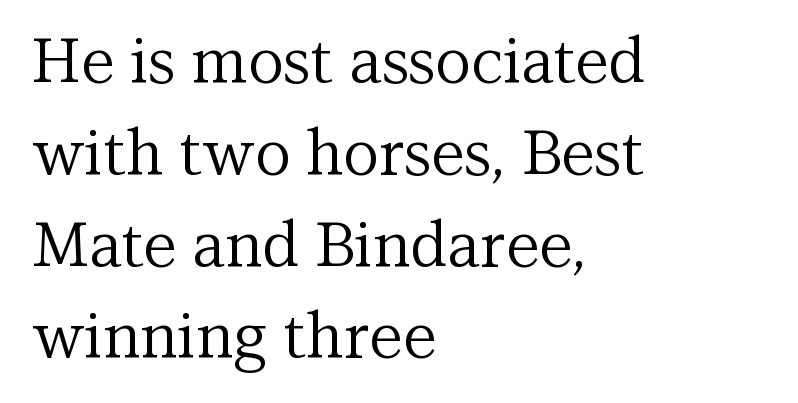
Q: Is the text bold? A: No.
Q: Is the text italic (slanted)? A: No, it is upright.
Q: Is the typeface a serif or a sans-serif typeface? A: Serif.
Q: Is the text underlined? A: No.
Q: How is the paragraph aligned? A: Left-aligned.
Q: Is the spacing between letters normal or unusually wide? A: Normal.
Q: Is the spacing between lines tight, normal or loose? A: Normal.
Q: Width (condensed, normal, or wide)? A: Normal.
Q: Stroke contrast? A: Medium.
Q: x-height? A: Medium.
Q: Monospaced? A: No.
